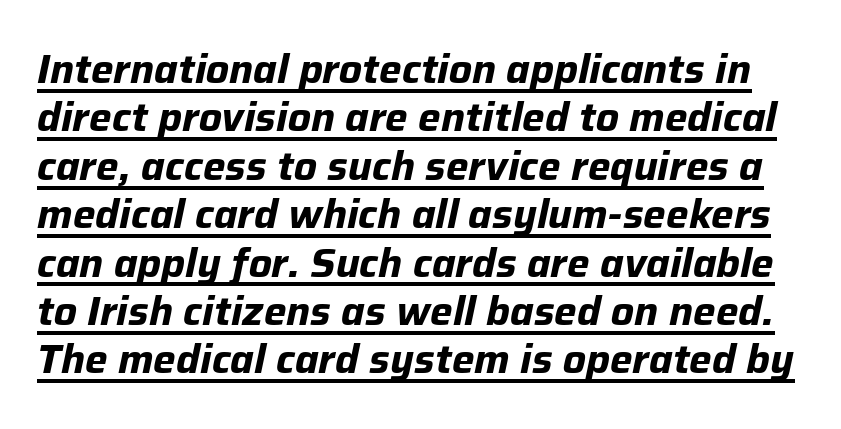
{"italic": "yes", "lean": "right", "slant_degrees": 12, "bold": "yes", "weight": "bold", "width": "normal", "stroke_contrast": "low", "x_height": "medium", "monospaced": "no", "underline": "yes", "line_spacing_ratio": 1.21, "letter_spacing": "normal", "letter_spacing_em": 0.0, "glyph_px": 40}
